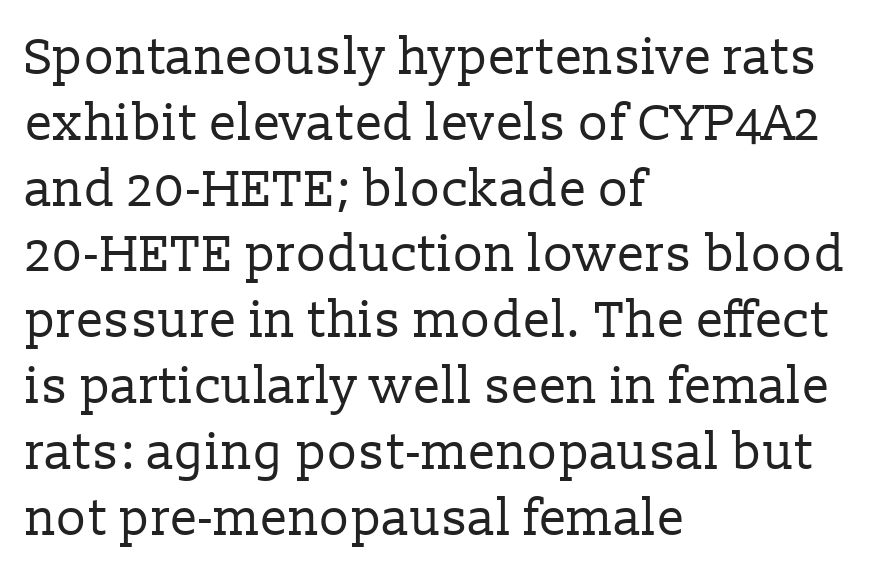
Q: Is the text bold? A: No.
Q: Is the text italic (slanted)? A: No, it is upright.
Q: Is the typeface a serif or a sans-serif typeface? A: Serif.
Q: Is the text underlined? A: No.
Q: How is the paragraph aligned? A: Left-aligned.
Q: Is the spacing between letters normal or unusually wide? A: Normal.
Q: Is the spacing between lines tight, normal or loose? A: Normal.
Q: Width (condensed, normal, or wide)? A: Normal.
Q: Stroke contrast? A: Low.
Q: x-height? A: Medium.
Q: Monospaced? A: No.
